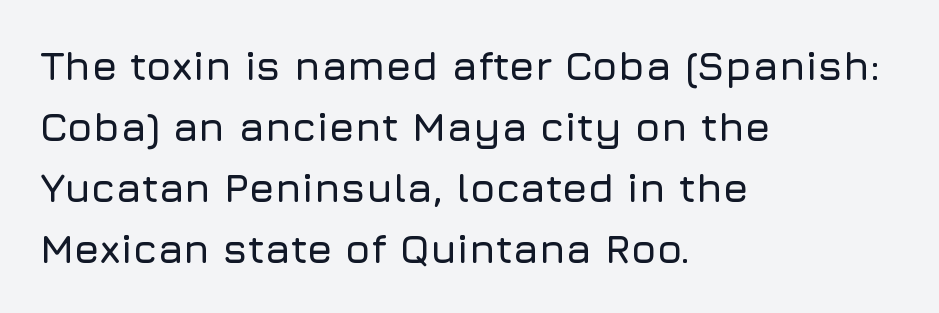
{"serif": "no", "italic": "no", "width": "normal", "stroke_contrast": "low", "x_height": "medium", "monospaced": "no", "underline": "no", "align": "left", "line_spacing": "normal", "line_spacing_ratio": 1.49, "letter_spacing": "normal", "letter_spacing_em": 0.0, "glyph_px": 41}
